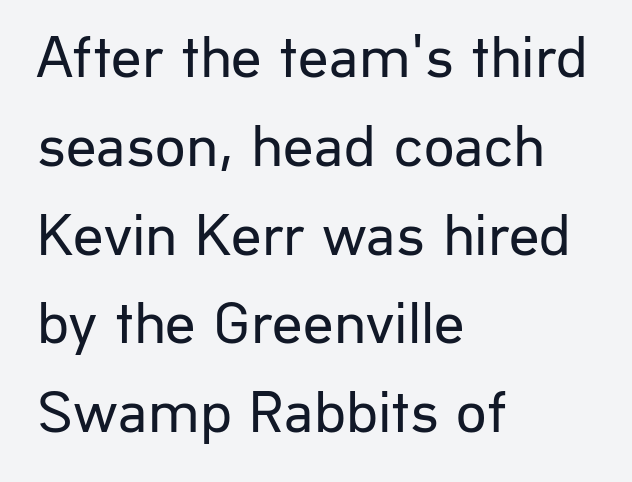
The image shows 60 px regular-weight sans-serif type, upright; set left-aligned, normal line spacing (1.48x), normal letter spacing, not underlined; low stroke contrast and a medium x-height.
